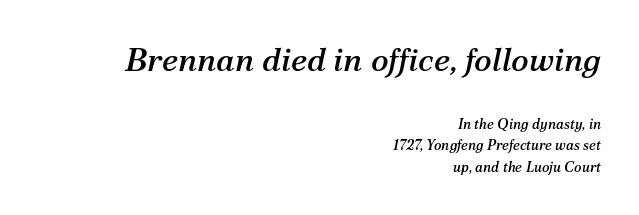
The image shows 33 px serif type, italic (leaning right); set right-aligned, normal line spacing (1.53x), normal letter spacing, not underlined; the first (top) block is 2.36x larger; medium stroke contrast and a medium x-height.
